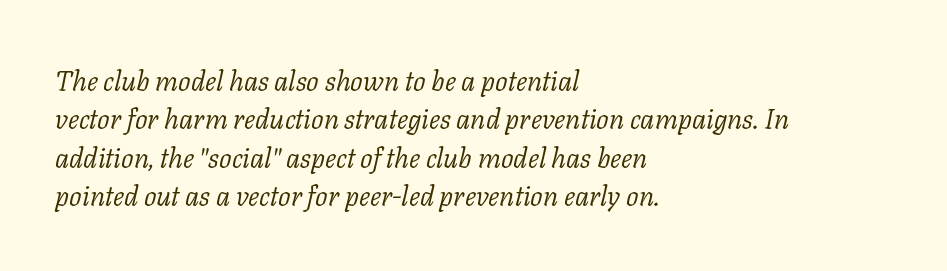
Q: Is the text bold? A: No.
Q: Is the text italic (slanted)? A: Yes, it leans right by about 11 degrees.
Q: Is the typeface a serif or a sans-serif typeface? A: Serif.
Q: Is the text underlined? A: No.
Q: How is the paragraph aligned? A: Left-aligned.
Q: Is the spacing between letters normal or unusually wide? A: Normal.
Q: Is the spacing between lines tight, normal or loose? A: Normal.
Q: Width (condensed, normal, or wide)? A: Normal.
Q: Stroke contrast? A: Low.
Q: x-height? A: Medium.
Q: Monospaced? A: No.
